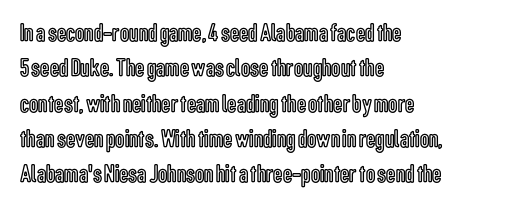
The image shows 26 px text type, upright; set left-aligned, normal line spacing (1.36x), normal letter spacing, not underlined.
